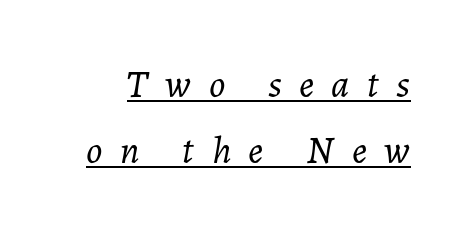
{"italic": "yes", "lean": "right", "slant_degrees": 7, "bold": "no", "weight": "light", "width": "normal", "stroke_contrast": "low", "x_height": "medium", "monospaced": "no", "underline": "yes", "line_spacing_ratio": 1.74, "letter_spacing": "wide", "letter_spacing_em": 0.46, "glyph_px": 38}
